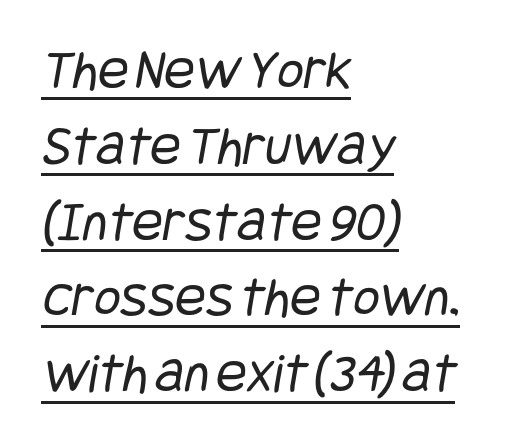
{"serif": "no", "bold": "no", "weight": "regular", "width": "condensed", "stroke_contrast": "low", "x_height": "large", "underline": "yes", "align": "left", "line_spacing": "normal", "line_spacing_ratio": 1.33, "letter_spacing": "normal", "letter_spacing_em": 0.0, "glyph_px": 57}
